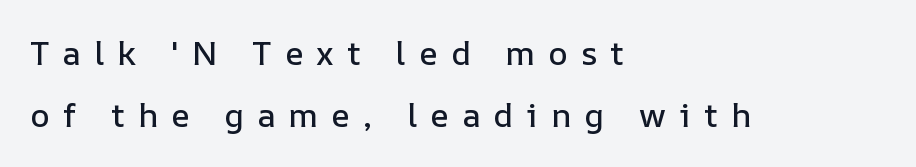
{"italic": "no", "width": "normal", "stroke_contrast": "low", "x_height": "medium", "monospaced": "no", "underline": "no", "align": "left", "line_spacing_ratio": 1.87, "letter_spacing": "wide", "letter_spacing_em": 0.4, "glyph_px": 33}
